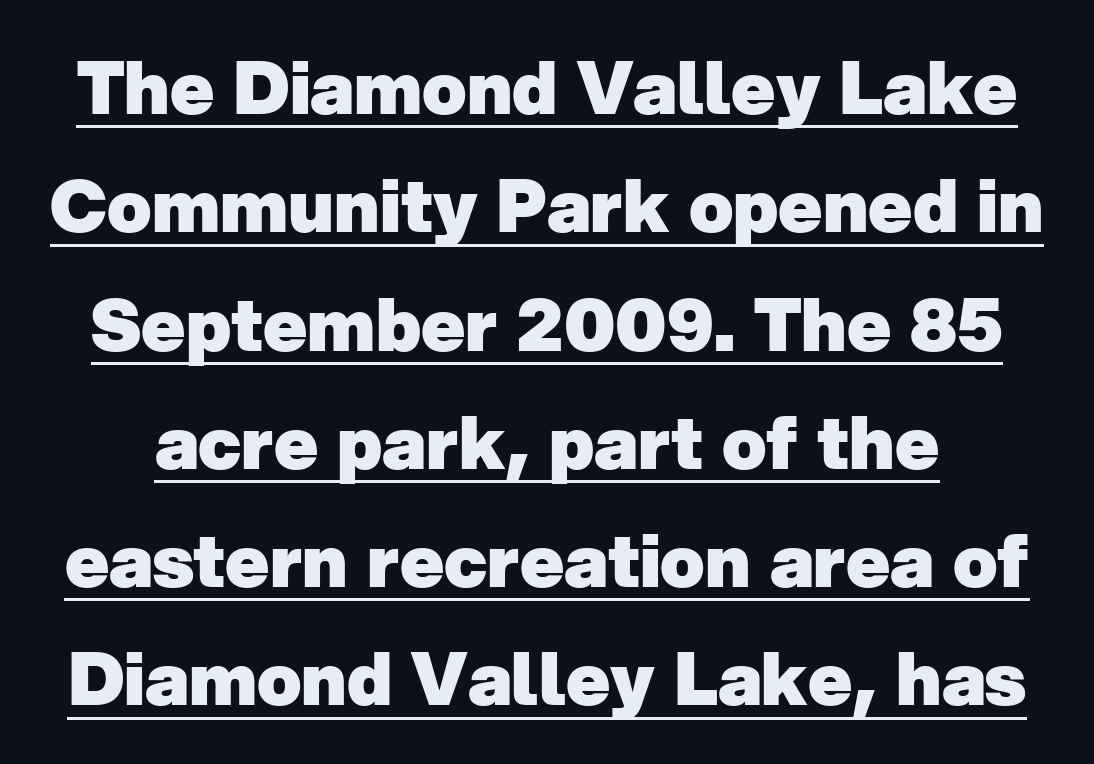
{"serif": "no", "bold": "yes", "weight": "heavy", "width": "normal", "stroke_contrast": "low", "x_height": "medium", "monospaced": "no", "underline": "yes", "line_spacing": "normal", "line_spacing_ratio": 1.62, "letter_spacing": "normal", "letter_spacing_em": 0.0, "glyph_px": 73}
